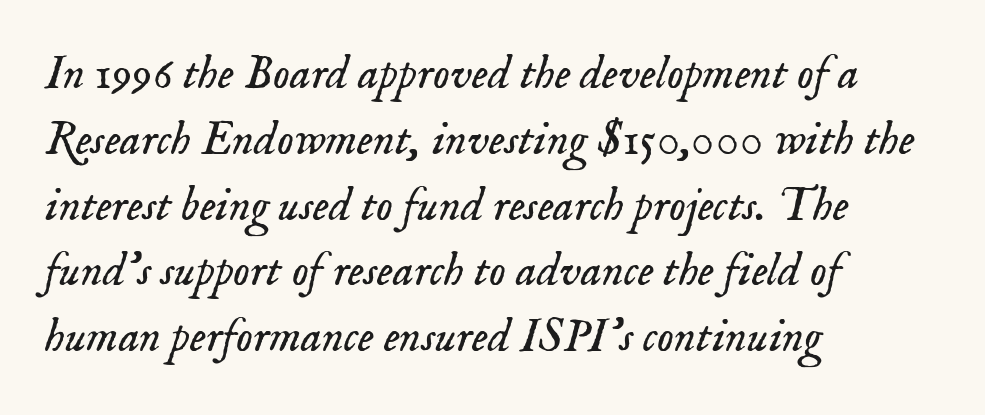
Q: Is the text bold? A: No.
Q: Is the text italic (slanted)? A: Yes, it leans right by about 18 degrees.
Q: Is the typeface a serif or a sans-serif typeface? A: Serif.
Q: Is the text underlined? A: No.
Q: How is the paragraph aligned? A: Left-aligned.
Q: Is the spacing between letters normal or unusually wide? A: Normal.
Q: Is the spacing between lines tight, normal or loose? A: Normal.
Q: Width (condensed, normal, or wide)? A: Normal.
Q: Stroke contrast? A: Low.
Q: x-height? A: Small.
Q: Monospaced? A: No.
